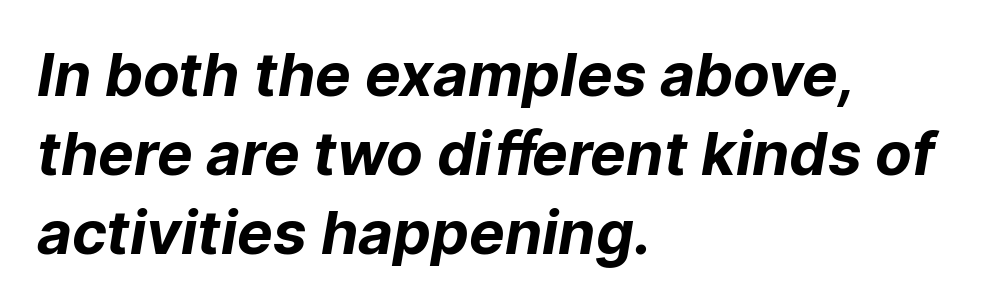
The rows are spaced the way most documents space them. Heft: maximum for text — a bold. Each row of text sits above clean, open space. Nope, no serifs anywhere on these letters.
